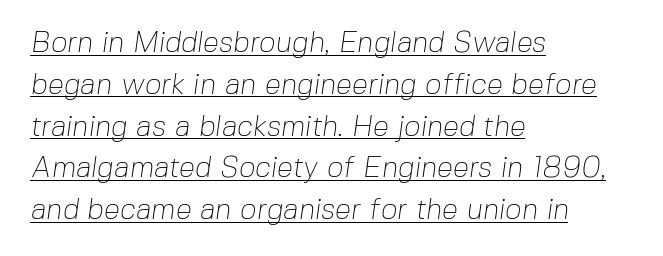
Typeset ragged right — the left edge is the straight one. Whoever set this chose a conventional vertical rhythm. This rendering leaves character spacing at its baseline value. Letterform terminals end flat and unadorned throughout the passage. Compared with a typical body face, this is equally light or lighter still. Think of a printed novel: that variable character pitch is what you see here.
